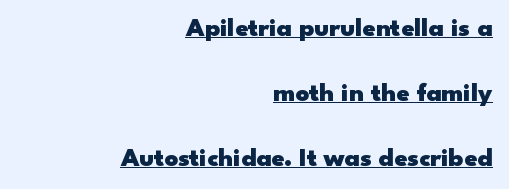
The image shows 26 px bold type, upright; set right-aligned, loose line spacing (2.5x), normal letter spacing, underlined.
